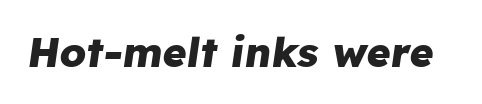
Q: Is the text bold? A: Yes.
Q: Is the text italic (slanted)? A: Yes, it leans right by about 8 degrees.
Q: Is the text underlined? A: No.
Q: Is the spacing between letters normal or unusually wide? A: Normal.
Q: Width (condensed, normal, or wide)? A: Normal.
Q: Stroke contrast? A: Low.
Q: x-height? A: Medium.
Q: Monospaced? A: No.
